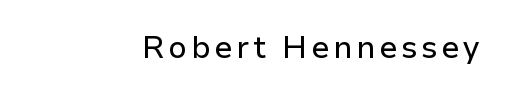
{"serif": "no", "italic": "no", "width": "normal", "stroke_contrast": "low", "x_height": "medium", "monospaced": "no", "underline": "no", "align": "right", "glyph_px": 31}
